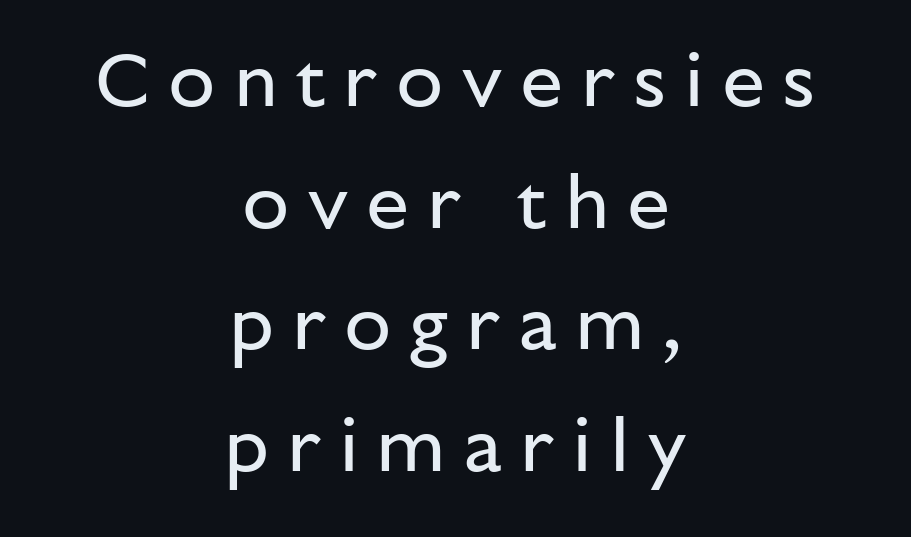
The image shows 77 px regular-weight sans-serif type, upright; set centered, normal line spacing (1.58x), unusually wide letter spacing (+0.23 em), not underlined; low stroke contrast and a medium x-height.
